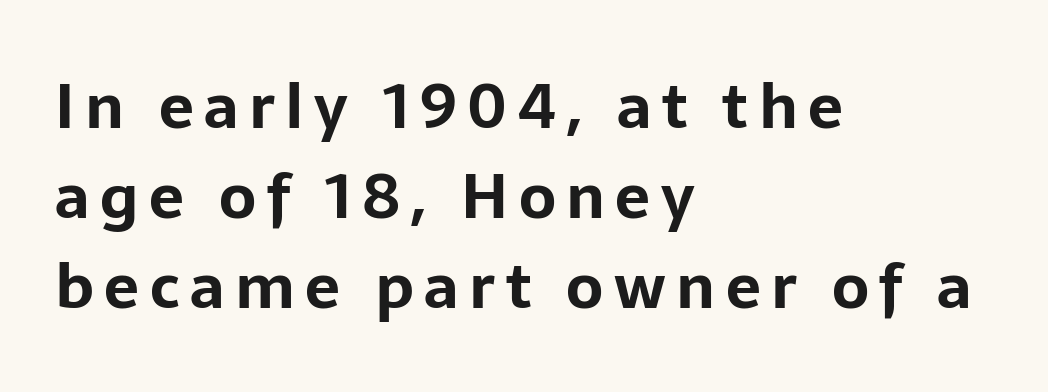
{"serif": "no", "italic": "no", "bold": "yes", "weight": "bold", "width": "normal", "stroke_contrast": "low", "x_height": "medium", "monospaced": "no", "underline": "no", "align": "left", "line_spacing": "normal", "line_spacing_ratio": 1.45, "glyph_px": 62}
